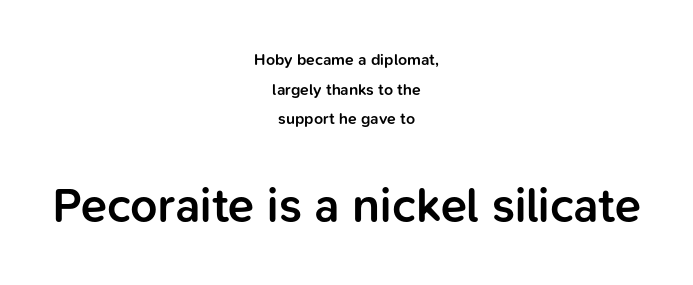
Q: Is the text bold? A: Semi-bold.
Q: Is the text italic (slanted)? A: No, it is upright.
Q: Is the typeface a serif or a sans-serif typeface? A: Sans-serif.
Q: Is the text underlined? A: No.
Q: How is the paragraph aligned? A: Centered.
Q: Is the spacing between letters normal or unusually wide? A: Normal.
Q: Which block of text is set in a larger size, the first (top) or the second (bottom)? A: The second (bottom) one.
Q: Width (condensed, normal, or wide)? A: Normal.
Q: Stroke contrast? A: Low.
Q: x-height? A: Medium.
Q: Monospaced? A: No.
